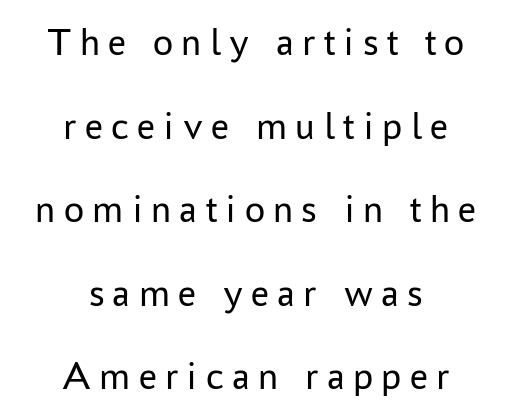
{"serif": "no", "italic": "no", "bold": "no", "weight": "regular", "width": "normal", "stroke_contrast": "low", "x_height": "medium", "monospaced": "no", "underline": "no", "align": "center", "line_spacing": "loose", "line_spacing_ratio": 2.09, "letter_spacing": "wide", "letter_spacing_em": 0.21, "glyph_px": 40}
